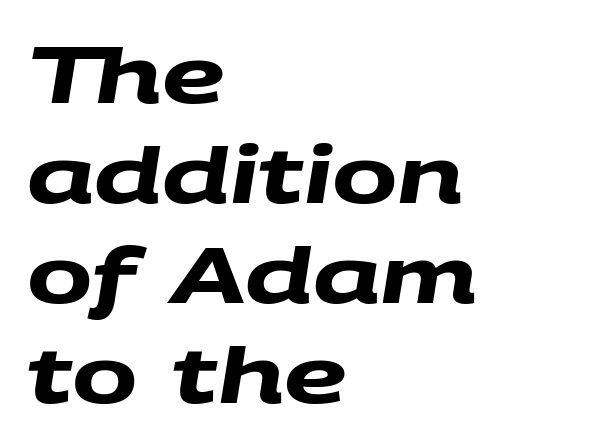
The image shows 78 px heavy, wide sans-serif type; set left-aligned, normal line spacing (1.28x), normal letter spacing, not underlined; medium stroke contrast and a large x-height.
